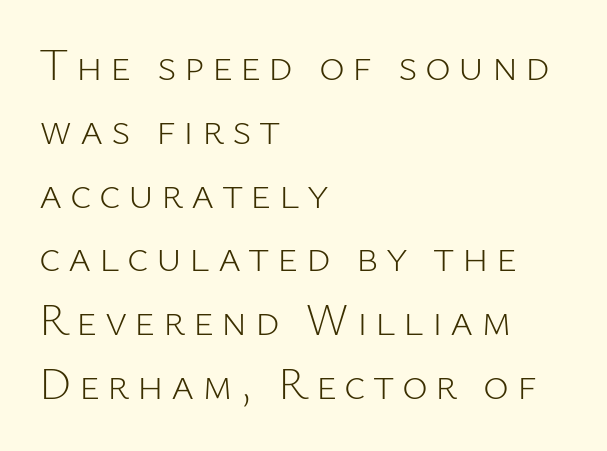
Q: Is the text bold? A: No.
Q: Is the text italic (slanted)? A: No, it is upright.
Q: Is the typeface a serif or a sans-serif typeface? A: Sans-serif.
Q: Is the text underlined? A: No.
Q: How is the paragraph aligned? A: Left-aligned.
Q: Is the spacing between lines tight, normal or loose? A: Normal.
Q: Width (condensed, normal, or wide)? A: Normal.
Q: Stroke contrast? A: Low.
Q: x-height? A: Medium.
Q: Monospaced? A: No.
